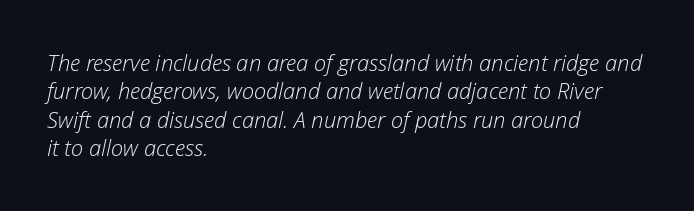
Quick note: italic. This block has exactly the height ordinary leading produces. Casual observation: everything's shoved over to the left. Observe the ordinary spacing: letters are neighbours, not strangers. Bare-footed words on every line. Stem width sits at or under what a default text font uses.
